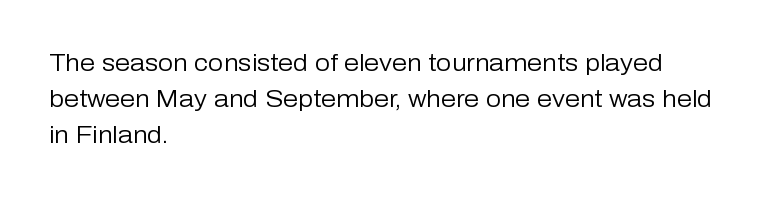
Q: Is the text bold? A: No.
Q: Is the text italic (slanted)? A: No, it is upright.
Q: Is the text underlined? A: No.
Q: How is the paragraph aligned? A: Left-aligned.
Q: Is the spacing between letters normal or unusually wide? A: Normal.
Q: Is the spacing between lines tight, normal or loose? A: Normal.
